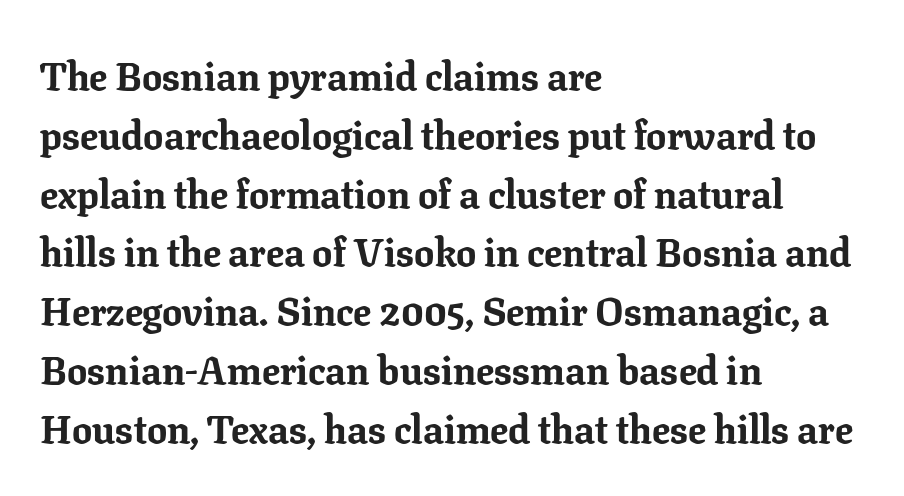
{"serif": "yes", "italic": "no", "bold": "yes", "weight": "bold", "width": "normal", "stroke_contrast": "low", "x_height": "medium", "monospaced": "no", "underline": "no", "align": "left", "line_spacing": "normal", "line_spacing_ratio": 1.47, "letter_spacing": "normal", "letter_spacing_em": 0.0, "glyph_px": 40}
